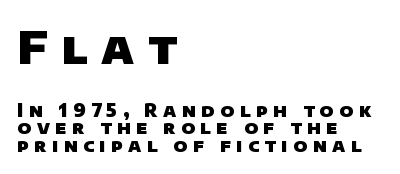
The image shows 45 px heavy sans-serif type; set left-aligned, tight line spacing (0.99x), unusually wide letter spacing (+0.3 em), not underlined; the first (top) block is 2.5x larger; low stroke contrast and a large x-height.
